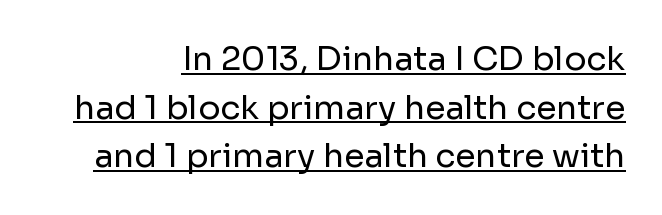
Q: Is the text bold? A: No.
Q: Is the text italic (slanted)? A: No, it is upright.
Q: Is the typeface a serif or a sans-serif typeface? A: Sans-serif.
Q: Is the text underlined? A: Yes.
Q: Is the spacing between letters normal or unusually wide? A: Normal.
Q: Is the spacing between lines tight, normal or loose? A: Normal.
Q: Width (condensed, normal, or wide)? A: Normal.
Q: Stroke contrast? A: Low.
Q: x-height? A: Medium.
Q: Monospaced? A: No.
